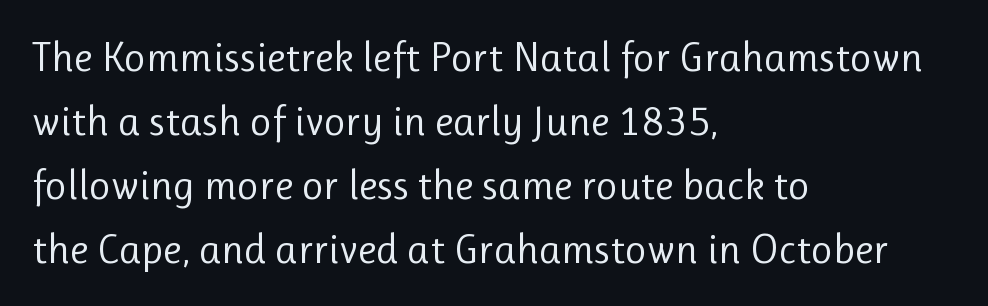
The image shows 42 px regular-weight sans-serif type, upright; set left-aligned, normal line spacing (1.52x), normal letter spacing, not underlined; low stroke contrast and a medium x-height.
